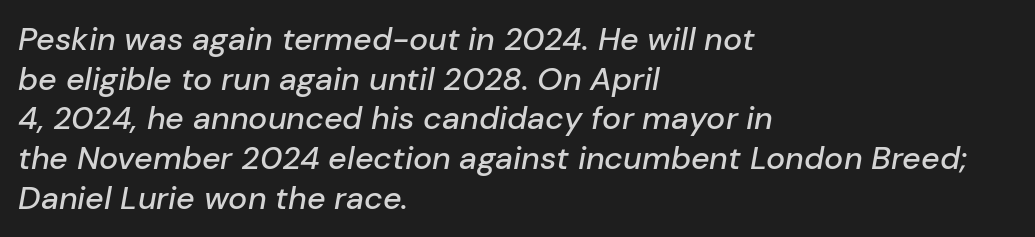
Q: Is the text italic (slanted)? A: Yes, it leans right by about 10 degrees.
Q: Is the text underlined? A: No.
Q: How is the paragraph aligned? A: Left-aligned.
Q: Is the spacing between letters normal or unusually wide? A: Normal.
Q: Width (condensed, normal, or wide)? A: Normal.
Q: Stroke contrast? A: Low.
Q: x-height? A: Medium.
Q: Monospaced? A: No.
